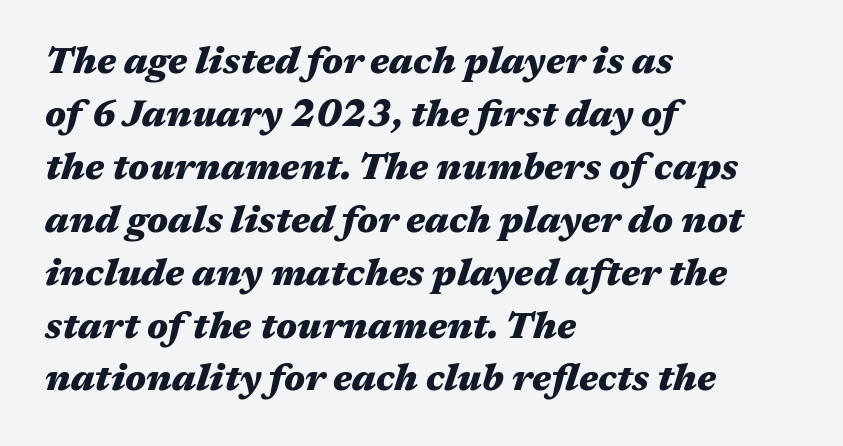
The image shows 37 px heavy, wide type, italic (leaning right); set left-aligned, normal line spacing (1.43x), normal letter spacing, not underlined; medium stroke contrast and a medium x-height.
